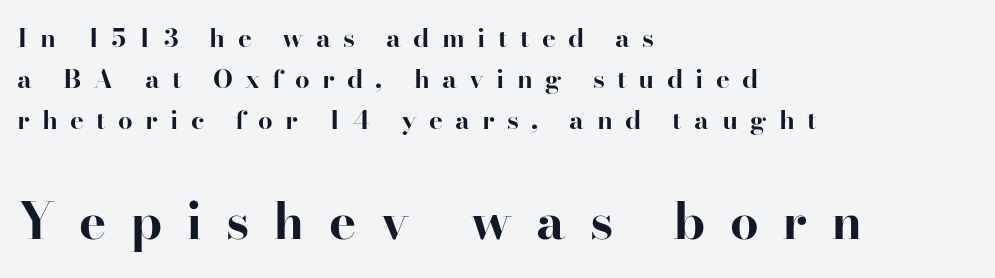
Is the block centered? No — it sits flush against the left margin. This rendering employs a face with finishing strokes, i.e., a serif. Successive baselines arrive at the customary interval. These lines are rendered in a variable-pitch font. The letters in the lower block stand taller than those in the block above.
